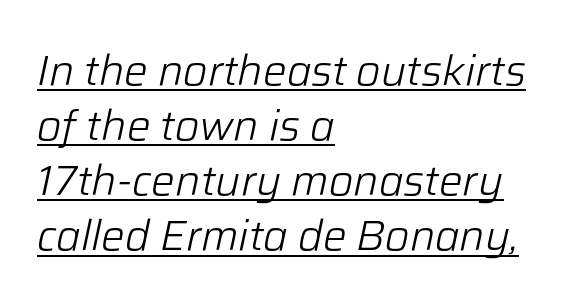
Q: Is the text bold? A: No.
Q: Is the text italic (slanted)? A: Yes, it leans right by about 12 degrees.
Q: Is the text underlined? A: Yes.
Q: How is the paragraph aligned? A: Left-aligned.
Q: Is the spacing between letters normal or unusually wide? A: Normal.
Q: Is the spacing between lines tight, normal or loose? A: Normal.
Q: Width (condensed, normal, or wide)? A: Normal.
Q: Stroke contrast? A: Low.
Q: x-height? A: Medium.
Q: Monospaced? A: No.
